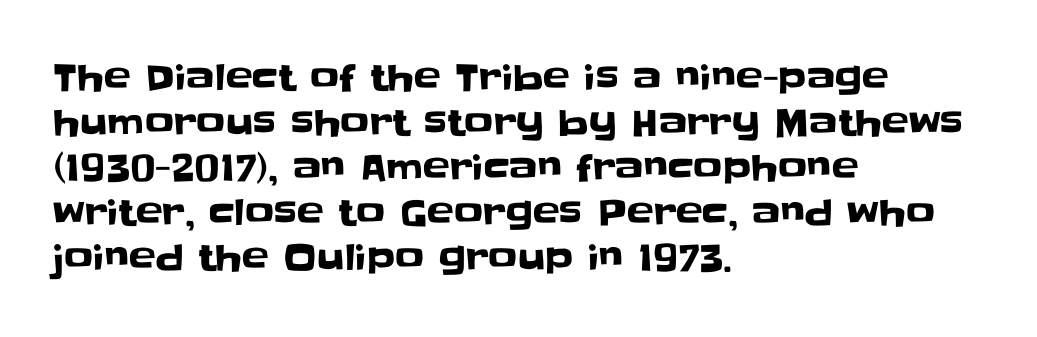
The image shows 36 px sans-serif type, upright; set left-aligned, normal line spacing (1.25x), normal letter spacing, not underlined; low stroke contrast and a large x-height.
